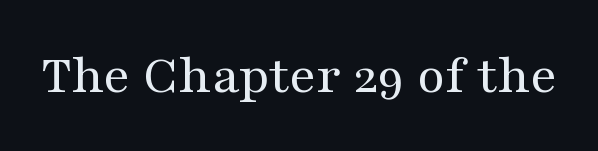
Proportional: the letters do not fall into vertical columns. The space directly below the letters is spotless. Each word holds together tightly as a unit, with standard inter-letter gaps. Is the stroke heavy? The answer is a plain regular-or-lighter. The axis of the letterforms is exactly vertical.
